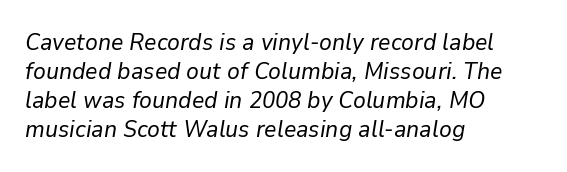
{"italic": "yes", "lean": "right", "slant_degrees": 9, "bold": "no", "underline": "no", "align": "left", "line_spacing_ratio": 1.21, "letter_spacing": "normal", "letter_spacing_em": 0.0, "glyph_px": 24}
